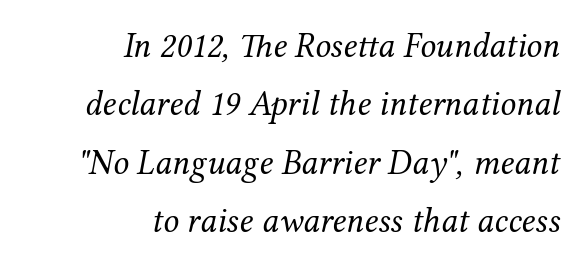
Q: Is the text bold? A: No.
Q: Is the text italic (slanted)? A: Yes, it leans right by about 12 degrees.
Q: Is the typeface a serif or a sans-serif typeface? A: Serif.
Q: Is the text underlined? A: No.
Q: How is the paragraph aligned? A: Right-aligned.
Q: Is the spacing between letters normal or unusually wide? A: Normal.
Q: Is the spacing between lines tight, normal or loose? A: Normal.
Q: Width (condensed, normal, or wide)? A: Normal.
Q: Stroke contrast? A: Medium.
Q: x-height? A: Medium.
Q: Monospaced? A: No.
